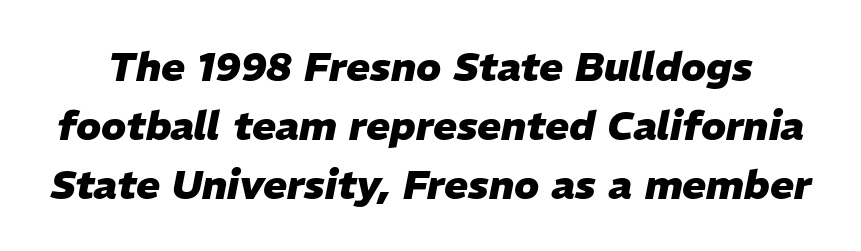
Q: Is the text bold? A: Yes.
Q: Is the text italic (slanted)? A: Yes, it leans right by about 11 degrees.
Q: Is the text underlined? A: No.
Q: Is the spacing between letters normal or unusually wide? A: Normal.
Q: Is the spacing between lines tight, normal or loose? A: Normal.
Q: Width (condensed, normal, or wide)? A: Normal.
Q: Stroke contrast? A: Low.
Q: x-height? A: Medium.
Q: Monospaced? A: No.
